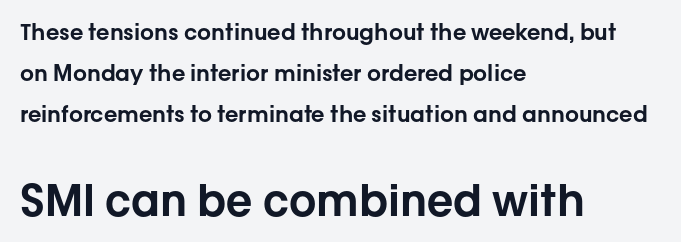
{"serif": "no", "italic": "no", "width": "normal", "stroke_contrast": "low", "x_height": "medium", "monospaced": "no", "underline": "no", "align": "left", "line_spacing_ratio": 1.87, "letter_spacing": "normal", "letter_spacing_em": 0.0, "larger_block": "second", "size_ratio": 1.95, "glyph_px": 43}
